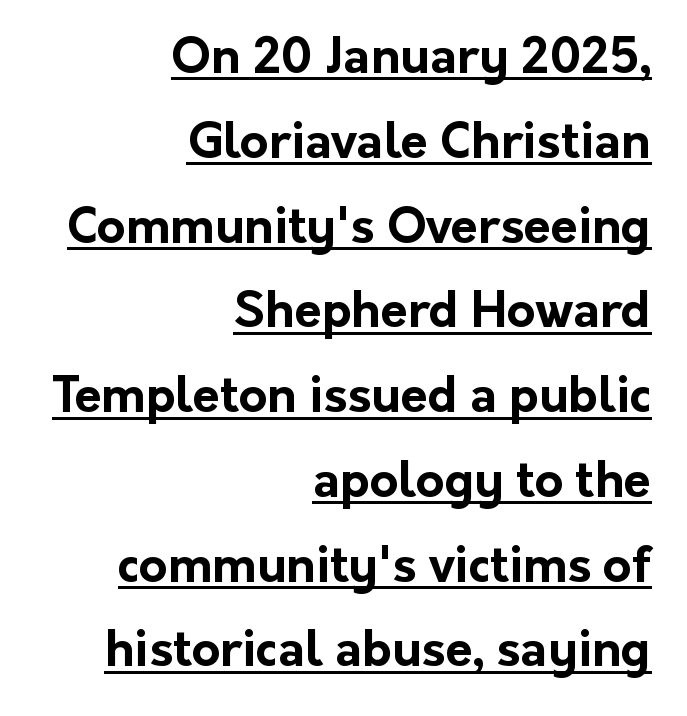
Q: Is the text bold? A: Yes.
Q: Is the text italic (slanted)? A: No, it is upright.
Q: Is the typeface a serif or a sans-serif typeface? A: Sans-serif.
Q: Is the text underlined? A: Yes.
Q: How is the paragraph aligned? A: Right-aligned.
Q: Is the spacing between letters normal or unusually wide? A: Normal.
Q: Width (condensed, normal, or wide)? A: Normal.
Q: Stroke contrast? A: Low.
Q: x-height? A: Medium.
Q: Monospaced? A: No.
